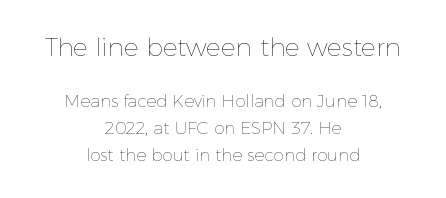
Notice how the passage keeps no hard edge, just a central spine. Summary of weight: not heavy and not bold. Normally led — the rows are evenly, conventionally spaced. Any mark beneath the type? The region is blank. When letters stand straight like this, we call the style roman or upright.
